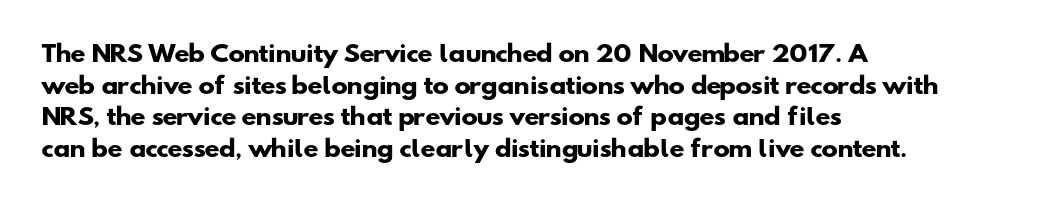
The image shows 22 px bold type; set left-aligned, normal line spacing (1.44x), normal letter spacing, not underlined.
